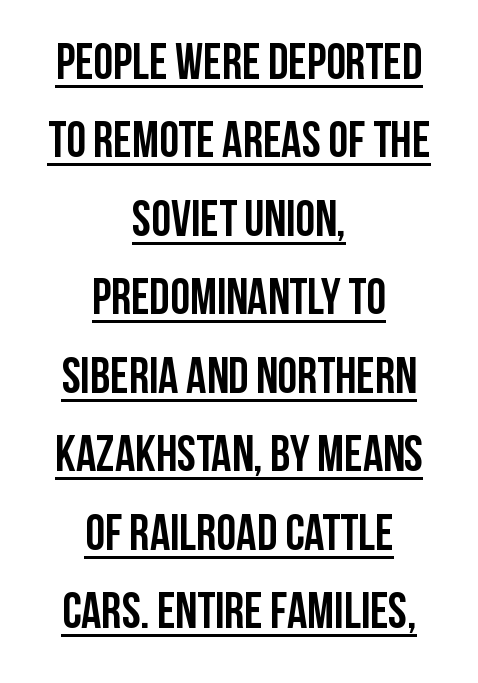
Glance below the letters and you will spot a drawn line. The typesetter chose a symmetrical, centered arrangement here. The typography opts for an upright posture over an oblique one. These lines keep a tight, regular rhythm from letter to letter.
